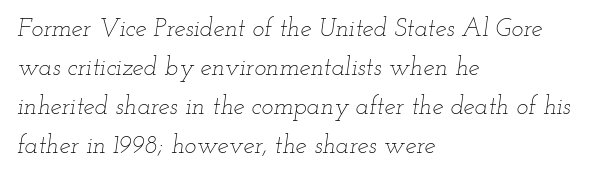
Q: Is the text bold? A: No.
Q: Is the text italic (slanted)? A: Yes, it leans right by about 12 degrees.
Q: Is the text underlined? A: No.
Q: How is the paragraph aligned? A: Left-aligned.
Q: Is the spacing between letters normal or unusually wide? A: Normal.
Q: Is the spacing between lines tight, normal or loose? A: Normal.
